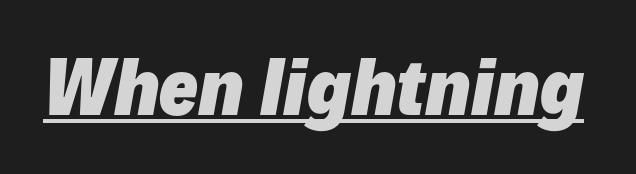
Q: Is the text bold? A: Yes.
Q: Is the text italic (slanted)? A: Yes, it leans right by about 10 degrees.
Q: Is the text underlined? A: Yes.
Q: Is the spacing between letters normal or unusually wide? A: Normal.
Q: Width (condensed, normal, or wide)? A: Normal.
Q: Stroke contrast? A: Low.
Q: x-height? A: Medium.
Q: Monospaced? A: No.
